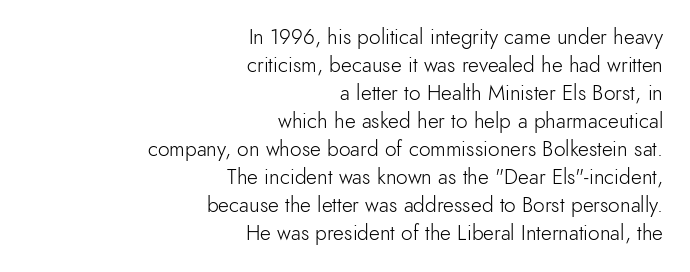
Think standard paragraph weight, or any step lighter than that. Characters follow at the spacing the type designer built in. The space between consecutive lines is moderate. Unlike italic type, these characters show no tilt at all.
